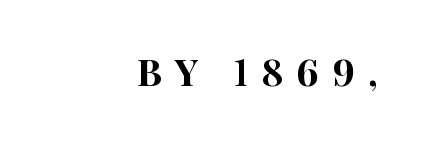
Q: Is the text italic (slanted)? A: No, it is upright.
Q: Is the typeface a serif or a sans-serif typeface? A: Sans-serif.
Q: Is the text underlined? A: No.
Q: How is the paragraph aligned? A: Right-aligned.
Q: Is the spacing between letters normal or unusually wide? A: Unusually wide.
Q: Width (condensed, normal, or wide)? A: Condensed.
Q: Stroke contrast? A: High.
Q: x-height? A: Large.
Q: Monospaced? A: No.
